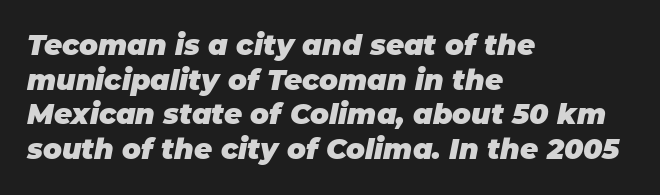
The image shows 28 px heavy type, italic (leaning right); set left-aligned, line spacing 1.24x, normal letter spacing, not underlined; low stroke contrast and a large x-height.
